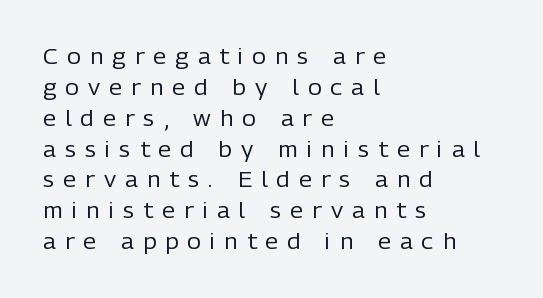
{"italic": "no", "bold": "no", "underline": "no", "align": "left", "line_spacing": "normal", "line_spacing_ratio": 1.47, "letter_spacing": "wide", "letter_spacing_em": 0.44, "glyph_px": 21}
